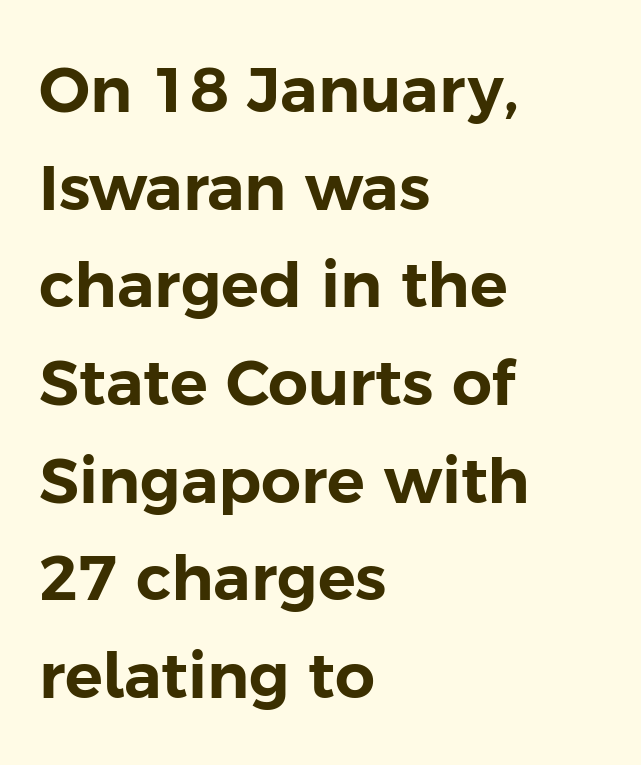
The image shows 63 px sans-serif type, upright; set left-aligned, normal line spacing (1.55x), normal letter spacing, not underlined; low stroke contrast and a medium x-height.
